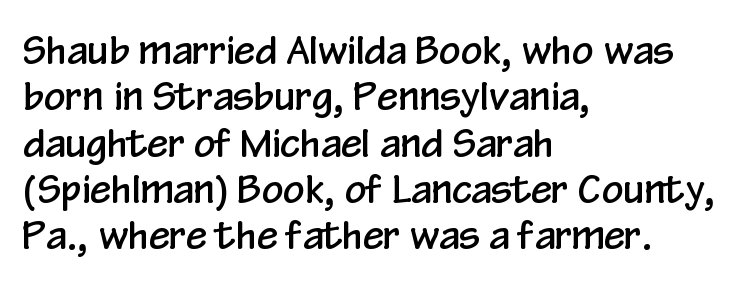
If you drew a ruler down the left edge, every line would touch it. If you drew a line through each stem, it would be perfectly vertical. Nothing sits at the stroke ends, so this counts as sans-serif. You could call the tracking neutral — neither tight nor loose. Each letter keeps its own natural width here, so spacing adapts to shape. The glyphs are unaccompanied by any horizontal stroke below them.
